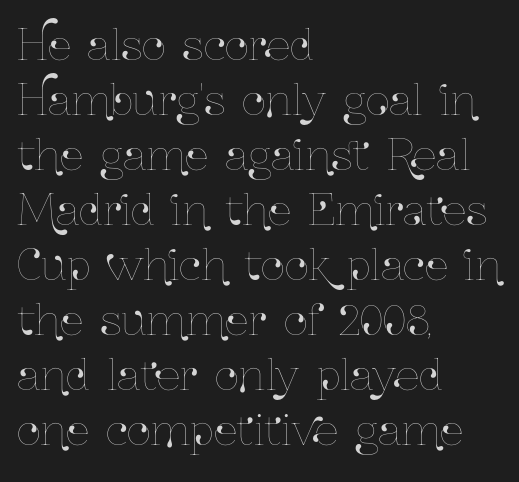
Q: Is the text italic (slanted)? A: No, it is upright.
Q: Is the text underlined? A: No.
Q: How is the paragraph aligned? A: Left-aligned.
Q: Is the spacing between letters normal or unusually wide? A: Normal.
Q: Is the spacing between lines tight, normal or loose? A: Normal.
Q: Width (condensed, normal, or wide)? A: Condensed.
Q: Stroke contrast? A: Low.
Q: x-height? A: Medium.
Q: Monospaced? A: No.
